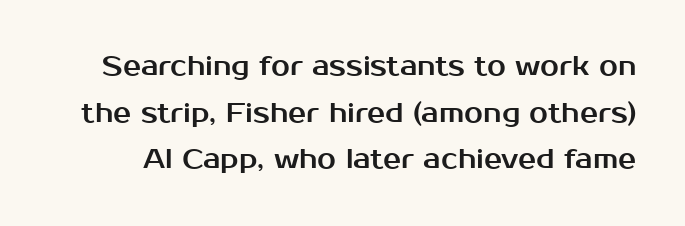
{"italic": "no", "underline": "no", "line_spacing_ratio": 1.73, "letter_spacing": "normal", "letter_spacing_em": 0.0, "glyph_px": 27}
